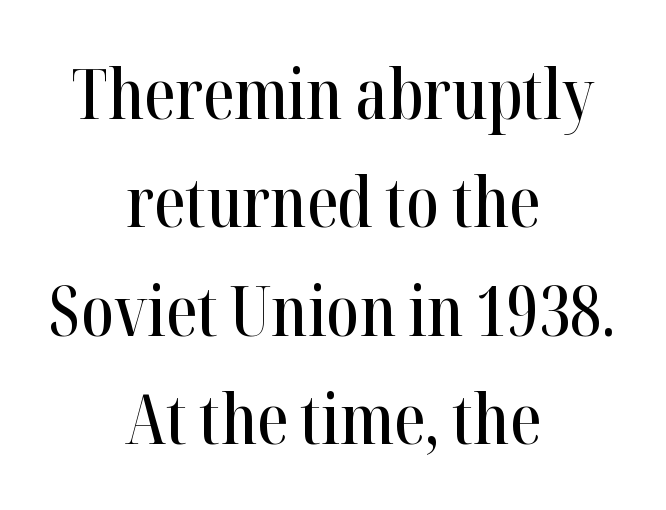
The image shows 70 px condensed serif type, upright; set centered, normal line spacing (1.55x), normal letter spacing, not underlined; high stroke contrast and a medium x-height.
